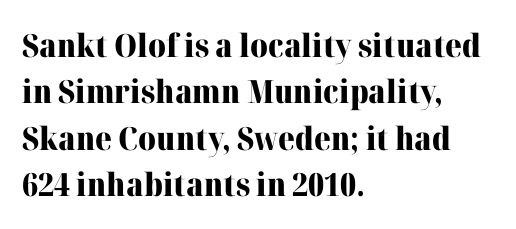
Pretty heavy lettering here — definitely bold. Which margin do the lines hug? The left one — the right edge is uneven. What's the leading like? Ordinary, nothing unusual. Rule under the text: the space is simply empty. In terms of posture, this sample is upright.
